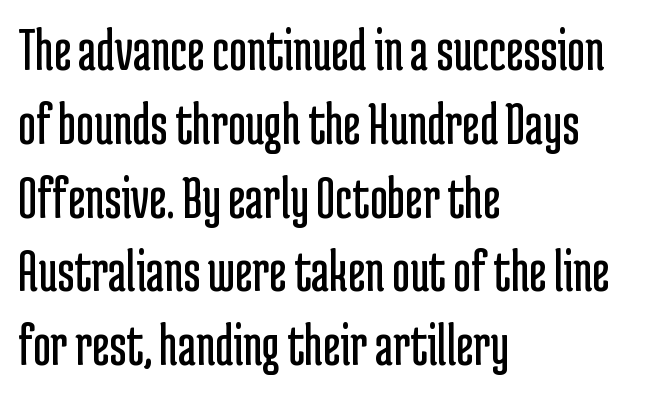
How are the letters spaced? Ordinarily, with no added tracking. Here the designer chose a conventional face with non-uniform glyph widths. Plain, unruled lines of type. The rag falls on the right side of this text block.
